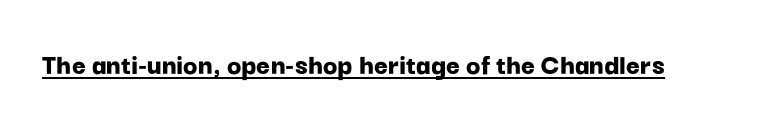
Q: Is the text bold? A: Yes.
Q: Is the text italic (slanted)? A: No, it is upright.
Q: Is the typeface a serif or a sans-serif typeface? A: Sans-serif.
Q: Is the text underlined? A: Yes.
Q: Is the spacing between letters normal or unusually wide? A: Normal.
Q: Width (condensed, normal, or wide)? A: Normal.
Q: Stroke contrast? A: Low.
Q: x-height? A: Medium.
Q: Monospaced? A: No.
